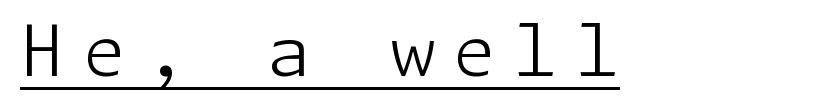
The image shows 71 px light sans-serif type, upright; set unusually wide letter spacing (+0.25 em), underlined; low stroke contrast and a medium x-height.
